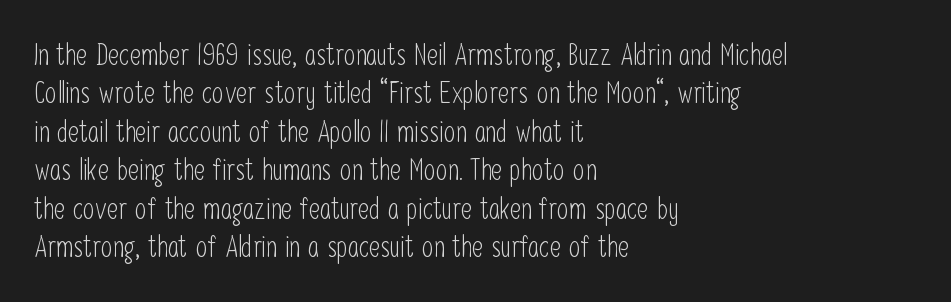
{"serif": "no", "italic": "no", "bold": "no", "weight": "light", "width": "condensed", "stroke_contrast": "low", "x_height": "medium", "monospaced": "no", "underline": "no", "align": "left", "line_spacing": "normal", "line_spacing_ratio": 1.28, "letter_spacing": "normal", "letter_spacing_em": 0.0, "glyph_px": 30}
